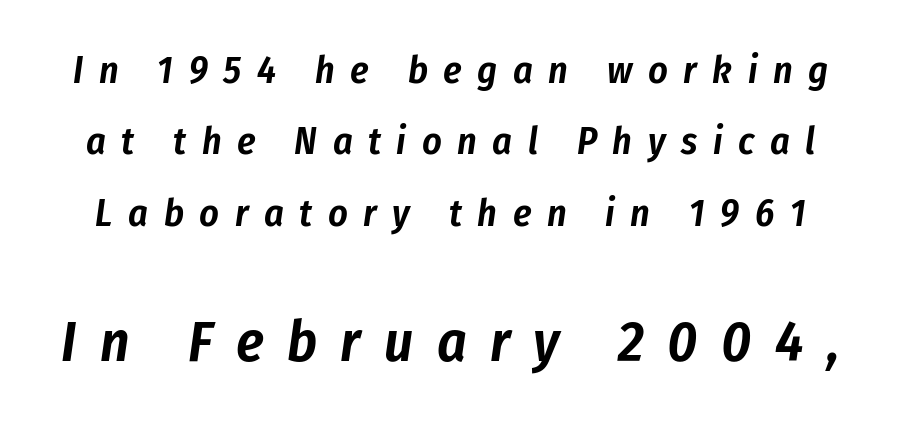
The image shows 57 px condensed type, italic (leaning right); set line spacing 1.88x, unusually wide letter spacing (+0.41 em), not underlined; the second (bottom) block is 1.5x larger; low stroke contrast and a medium x-height.
